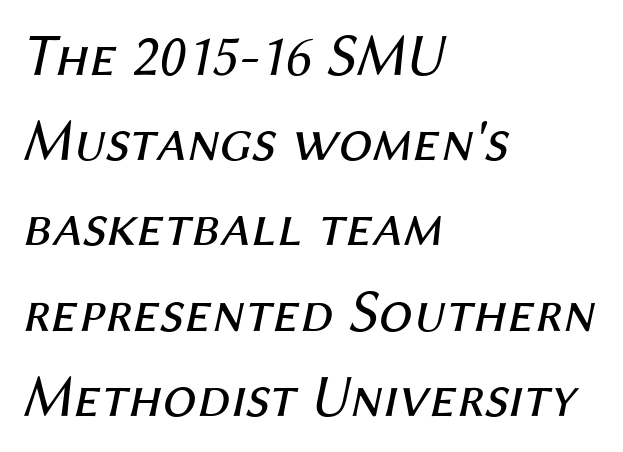
Q: Is the text bold? A: No.
Q: Is the text italic (slanted)? A: Yes, it leans right by about 12 degrees.
Q: Is the text underlined? A: No.
Q: How is the paragraph aligned? A: Left-aligned.
Q: Is the spacing between letters normal or unusually wide? A: Normal.
Q: Is the spacing between lines tight, normal or loose? A: Normal.
Q: Width (condensed, normal, or wide)? A: Normal.
Q: Stroke contrast? A: Medium.
Q: x-height? A: Medium.
Q: Monospaced? A: No.
